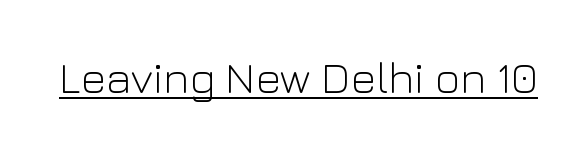
Q: Is the text bold? A: No.
Q: Is the text italic (slanted)? A: No, it is upright.
Q: Is the typeface a serif or a sans-serif typeface? A: Sans-serif.
Q: Is the text underlined? A: Yes.
Q: Is the spacing between letters normal or unusually wide? A: Normal.
Q: Width (condensed, normal, or wide)? A: Normal.
Q: Stroke contrast? A: Low.
Q: x-height? A: Medium.
Q: Monospaced? A: No.
